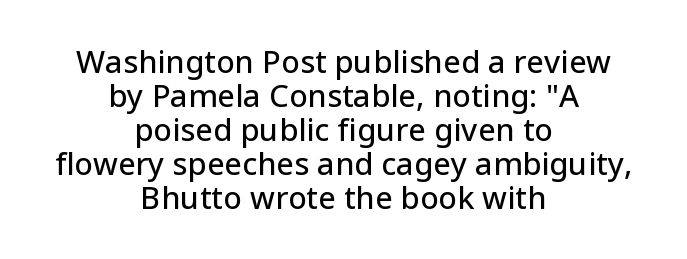
Honestly, the rows look squashed on top of each other. Here the designer chose a conventional face with non-uniform glyph widths. Tall strokes in this sample are plumb rather than angled. Serif or sans? Sans — the stroke terminals are bare. Short and long lines alike share a common midpoint.
